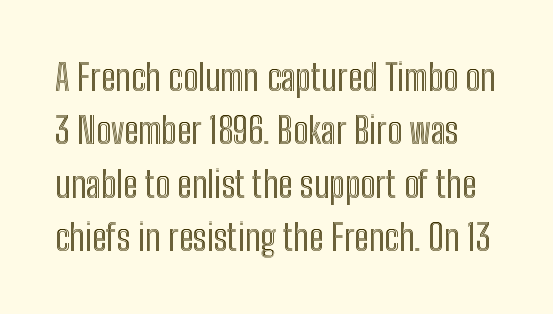
The image shows 36 px condensed type, upright; set normal line spacing (1.48x), normal letter spacing, not underlined; a medium x-height.
